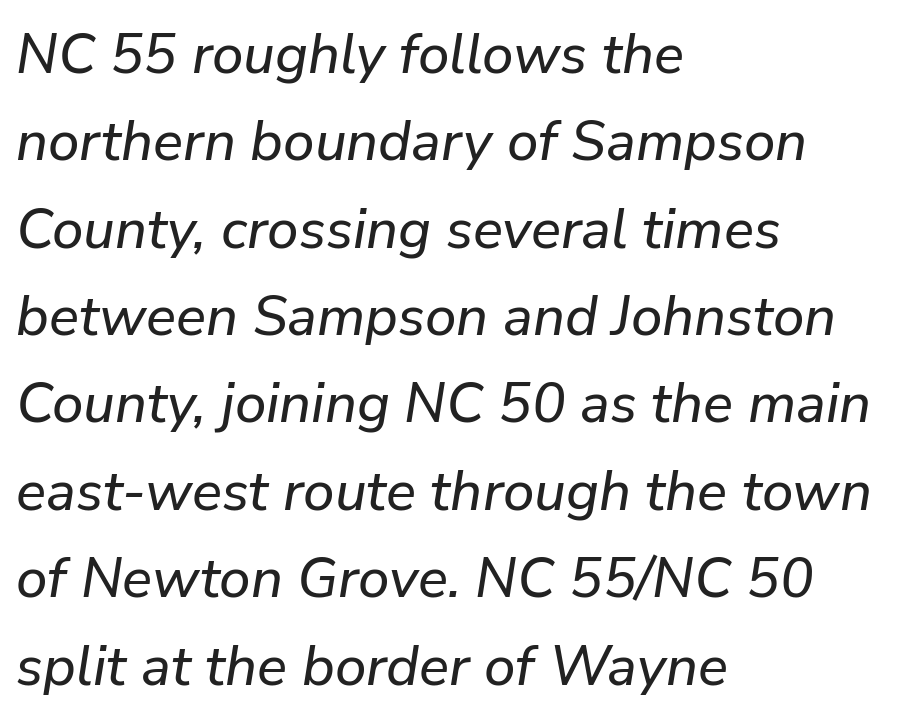
Q: Is the text italic (slanted)? A: Yes, it leans right by about 9 degrees.
Q: Is the text underlined? A: No.
Q: How is the paragraph aligned? A: Left-aligned.
Q: Is the spacing between letters normal or unusually wide? A: Normal.
Q: Is the spacing between lines tight, normal or loose? A: Normal.
Q: Width (condensed, normal, or wide)? A: Normal.
Q: Stroke contrast? A: Low.
Q: x-height? A: Medium.
Q: Monospaced? A: No.
